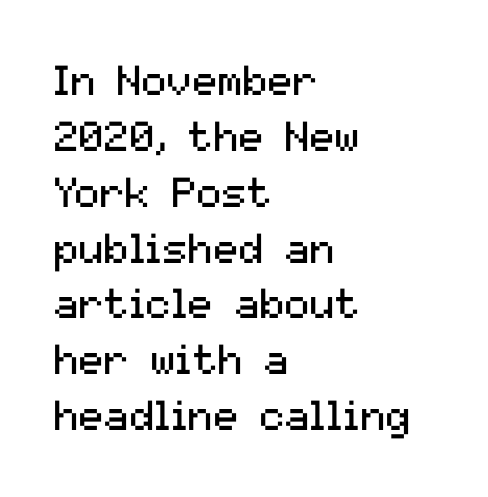
The type sits square on the baseline with zero lean. Horizontal bands of white between lines are of average thickness. A sans-serif font was chosen for this passage. Is the type heavy? It reads as light-to-regular instead.
